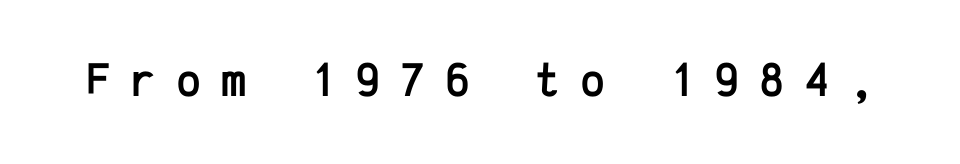
These lines are rendered in a fixed-pitch font. The words here are not underlined. Designer's note — italics off, roman on. In terms of letterspacing, this is a distinctly airy, spread setting. The letters carry no serifs — their stems end cleanly without finishing strokes.
